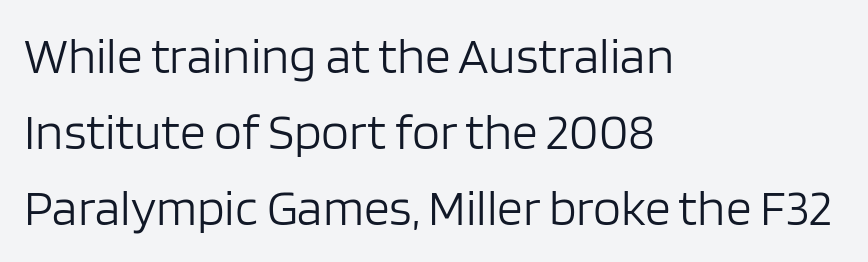
{"serif": "no", "italic": "no", "bold": "no", "weight": "light", "width": "normal", "stroke_contrast": "low", "x_height": "large", "monospaced": "no", "underline": "no", "align": "left", "line_spacing": "normal", "line_spacing_ratio": 1.49, "letter_spacing": "normal", "letter_spacing_em": 0.0, "glyph_px": 51}
